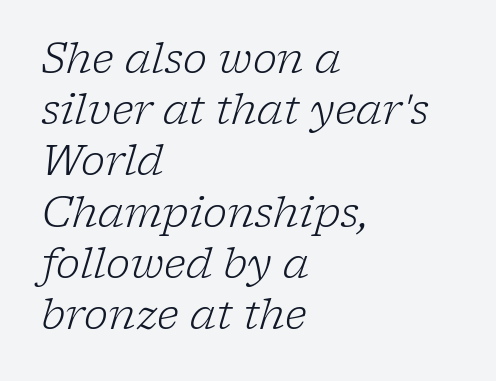
Q: Is the text bold? A: No.
Q: Is the text italic (slanted)? A: Yes, it leans right by about 17 degrees.
Q: Is the typeface a serif or a sans-serif typeface? A: Serif.
Q: Is the text underlined? A: No.
Q: How is the paragraph aligned? A: Left-aligned.
Q: Is the spacing between letters normal or unusually wide? A: Normal.
Q: Is the spacing between lines tight, normal or loose? A: Normal.
Q: Width (condensed, normal, or wide)? A: Normal.
Q: Stroke contrast? A: Low.
Q: x-height? A: Medium.
Q: Monospaced? A: No.
